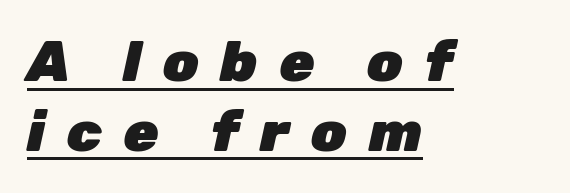
The image shows 57 px heavy type, italic (leaning right); set left-aligned, line spacing 1.22x, unusually wide letter spacing (+0.37 em), underlined; low stroke contrast and a medium x-height.
